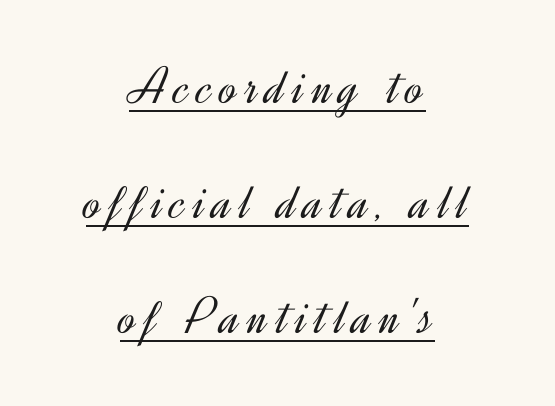
The lines in this sample share a center point and differ in where they start and stop. Descenders here cross a horizontal rule under the line. The letters advance in unequal steps, a hallmark of proportional type.
